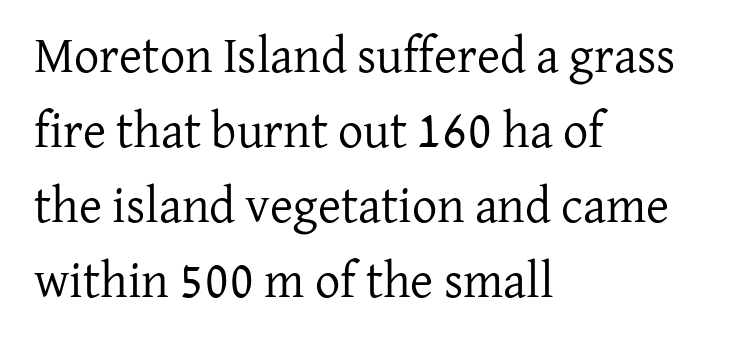
Q: Is the text bold? A: No.
Q: Is the text italic (slanted)? A: No, it is upright.
Q: Is the typeface a serif or a sans-serif typeface? A: Serif.
Q: Is the text underlined? A: No.
Q: How is the paragraph aligned? A: Left-aligned.
Q: Is the spacing between letters normal or unusually wide? A: Normal.
Q: Is the spacing between lines tight, normal or loose? A: Normal.
Q: Width (condensed, normal, or wide)? A: Normal.
Q: Stroke contrast? A: Low.
Q: x-height? A: Medium.
Q: Monospaced? A: No.
